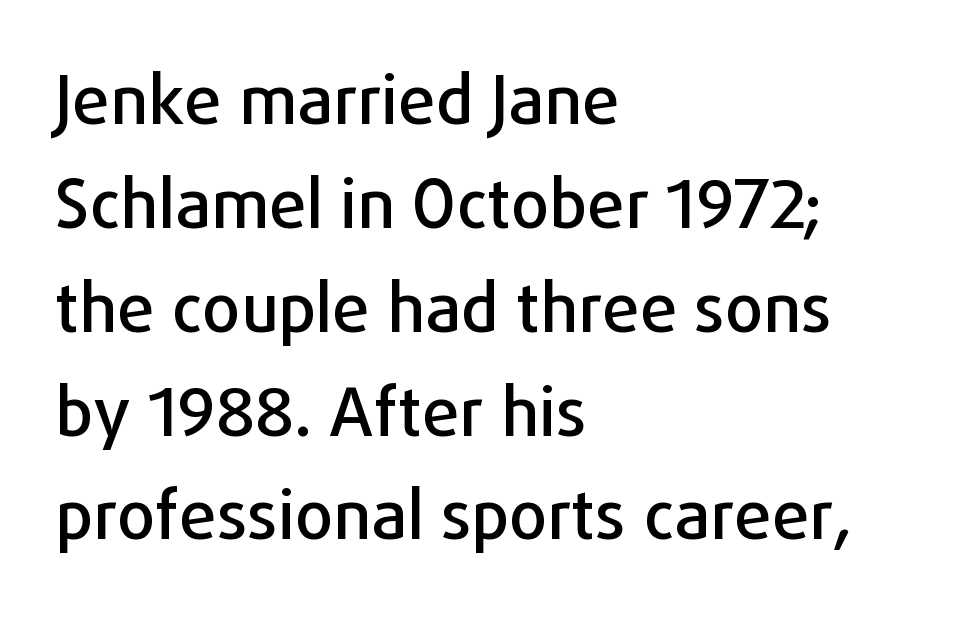
{"serif": "no", "italic": "no", "width": "normal", "stroke_contrast": "low", "x_height": "medium", "monospaced": "no", "underline": "no", "align": "left", "line_spacing": "normal", "line_spacing_ratio": 1.55, "letter_spacing": "normal", "letter_spacing_em": 0.0, "glyph_px": 67}
